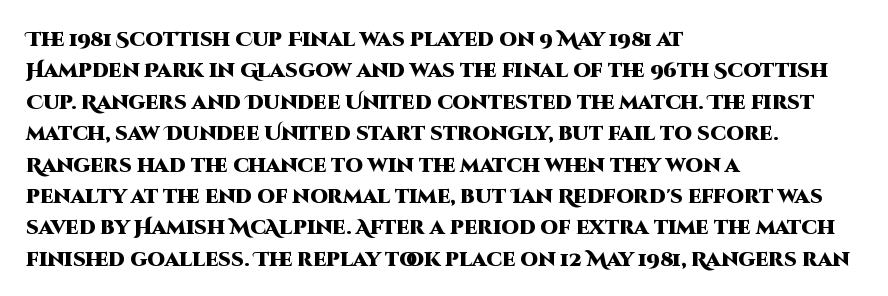
{"italic": "no", "bold": "yes", "underline": "no", "align": "left", "line_spacing": "normal", "line_spacing_ratio": 1.57, "letter_spacing": "normal", "letter_spacing_em": 0.0, "glyph_px": 20}
